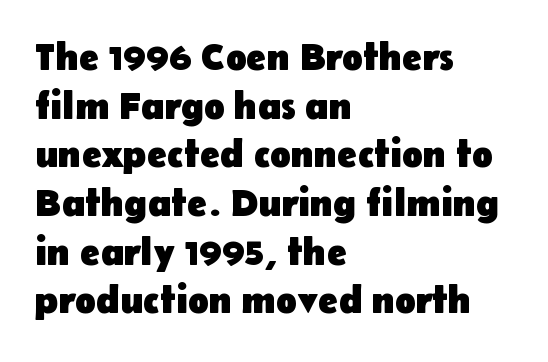
{"serif": "no", "italic": "no", "bold": "yes", "weight": "heavy", "width": "normal", "stroke_contrast": "low", "x_height": "medium", "monospaced": "no", "underline": "no", "align": "left", "line_spacing": "normal", "line_spacing_ratio": 1.28, "letter_spacing": "normal", "letter_spacing_em": 0.0, "glyph_px": 38}
